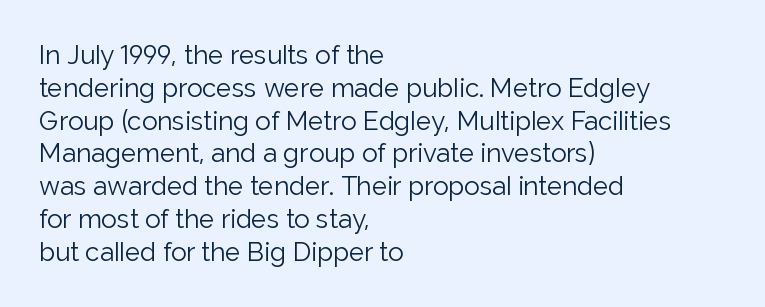
{"italic": "no", "bold": "no", "underline": "no", "align": "left", "line_spacing": "normal", "line_spacing_ratio": 1.26, "letter_spacing": "normal", "letter_spacing_em": 0.0, "glyph_px": 26}
